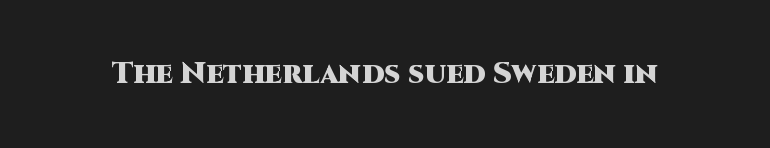
The image shows 30 px heavy sans-serif type, upright; set normal letter spacing, not underlined; high stroke contrast and a large x-height.
